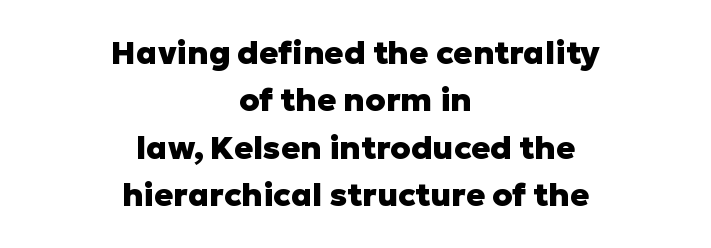
{"serif": "no", "italic": "no", "bold": "yes", "weight": "heavy", "width": "normal", "stroke_contrast": "low", "x_height": "medium", "monospaced": "no", "underline": "no", "align": "center", "line_spacing": "normal", "line_spacing_ratio": 1.48, "letter_spacing": "normal", "letter_spacing_em": 0.0, "glyph_px": 32}
